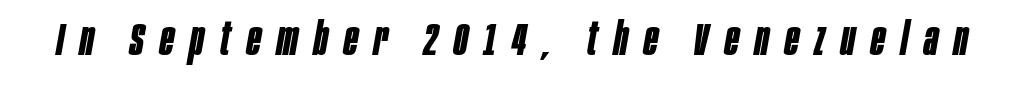
{"italic": "yes", "lean": "right", "slant_degrees": 10, "bold": "yes", "weight": "bold", "width": "condensed", "stroke_contrast": "low", "x_height": "large", "monospaced": "no", "underline": "no", "letter_spacing": "wide", "letter_spacing_em": 0.35, "glyph_px": 46}
